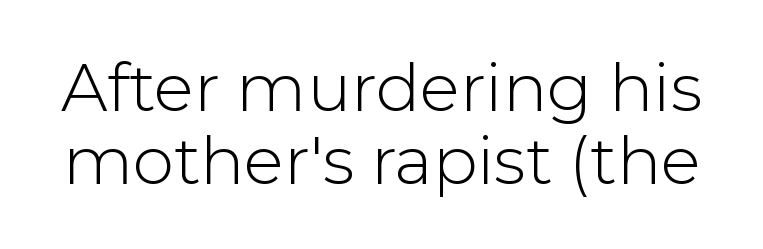
Q: Is the text bold? A: No.
Q: Is the text italic (slanted)? A: No, it is upright.
Q: Is the typeface a serif or a sans-serif typeface? A: Sans-serif.
Q: Is the text underlined? A: No.
Q: Is the spacing between letters normal or unusually wide? A: Normal.
Q: Is the spacing between lines tight, normal or loose? A: Tight.
Q: Width (condensed, normal, or wide)? A: Normal.
Q: Stroke contrast? A: Low.
Q: x-height? A: Medium.
Q: Monospaced? A: No.
